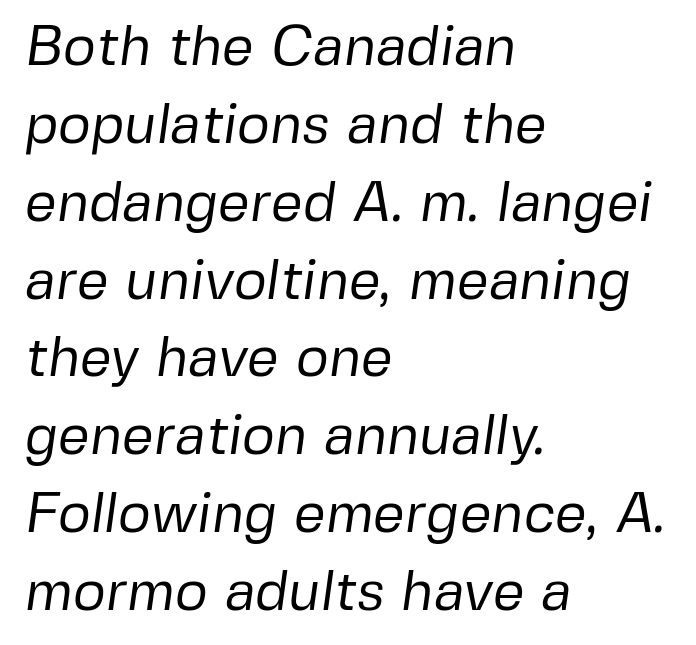
{"serif": "no", "bold": "no", "weight": "regular", "width": "normal", "stroke_contrast": "low", "x_height": "medium", "monospaced": "no", "underline": "no", "align": "left", "line_spacing": "normal", "line_spacing_ratio": 1.39, "letter_spacing": "normal", "letter_spacing_em": 0.0, "glyph_px": 56}
